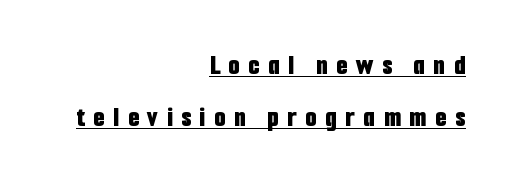
The image shows 29 px bold, condensed sans-serif type, upright; set right-aligned, line spacing 1.79x, unusually wide letter spacing (+0.3 em), underlined; low stroke contrast and a medium x-height.
